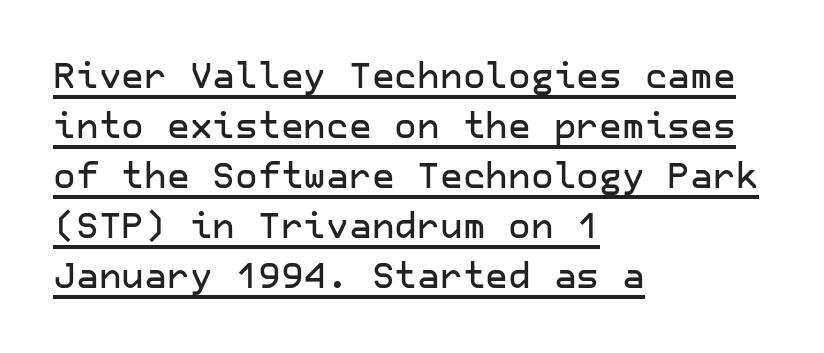
{"serif": "no", "italic": "no", "width": "normal", "stroke_contrast": "low", "x_height": "medium", "underline": "yes", "align": "left", "line_spacing": "normal", "line_spacing_ratio": 1.43, "letter_spacing": "normal", "letter_spacing_em": 0.0, "glyph_px": 35}
